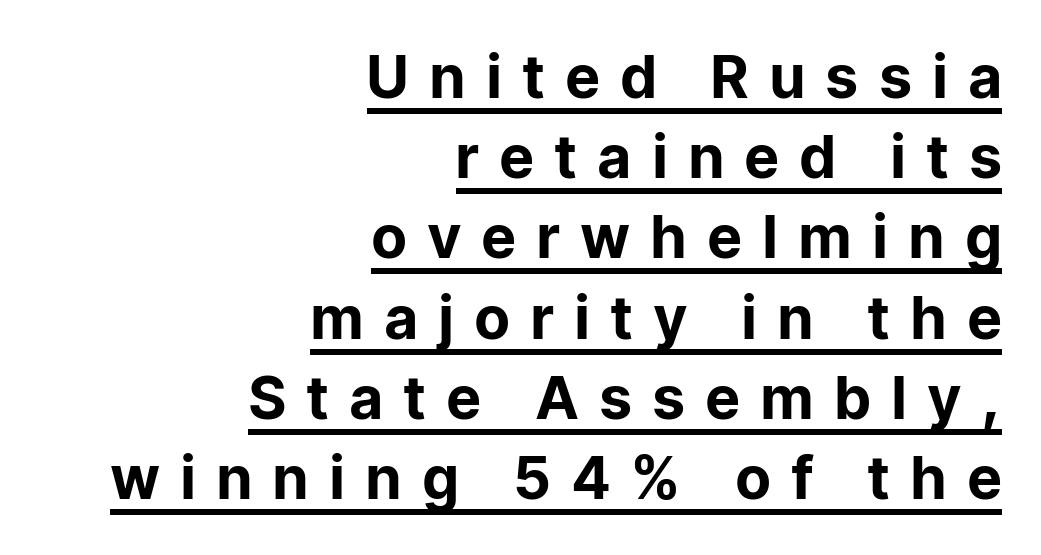
{"serif": "no", "italic": "no", "bold": "yes", "weight": "bold", "width": "normal", "stroke_contrast": "low", "x_height": "medium", "monospaced": "no", "underline": "yes", "align": "right", "line_spacing": "normal", "line_spacing_ratio": 1.36, "letter_spacing": "wide", "letter_spacing_em": 0.37, "glyph_px": 59}
